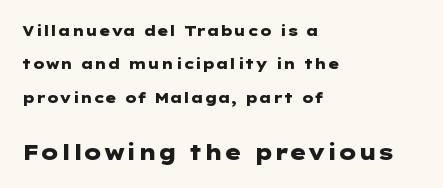
The image shows 21 px bold type, upright; set left-aligned, loose line spacing (2.38x), normal letter spacing, not underlined; the second (bottom) block is 1.5x larger.
